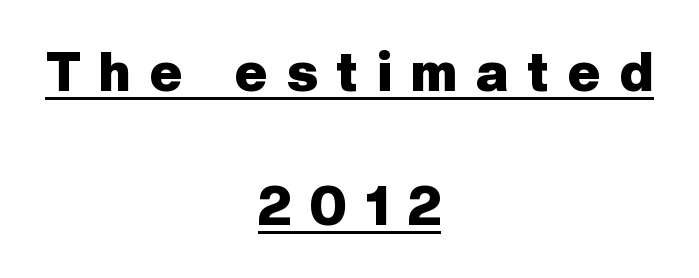
Compared with a flush-left layout, this one balances lines on the center instead. Do the characters align in a grid? No, the font is proportional. The passage shown is underscored from start to finish. Letterform terminals end flat and unadorned throughout the passage. Heft: maximum for text — a bold.
